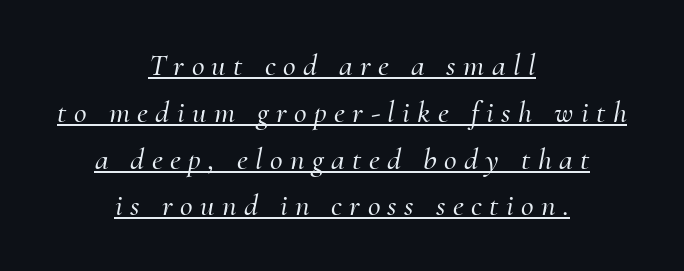
The image shows 31 px serif type, italic (leaning right); set centered, normal line spacing (1.51x), unusually wide letter spacing (+0.24 em), underlined; medium stroke contrast and a small x-height.
